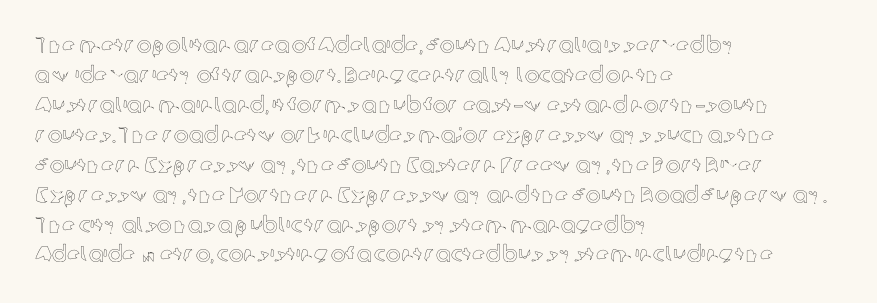
Q: Is the text italic (slanted)? A: No, it is upright.
Q: Is the text underlined? A: No.
Q: How is the paragraph aligned? A: Left-aligned.
Q: Is the spacing between letters normal or unusually wide? A: Normal.
Q: Is the spacing between lines tight, normal or loose? A: Normal.
